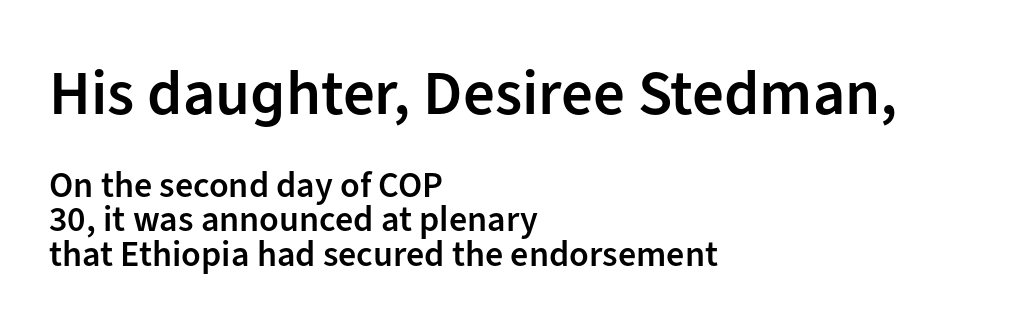
Q: Is the text bold? A: Semi-bold.
Q: Is the text italic (slanted)? A: No, it is upright.
Q: Is the typeface a serif or a sans-serif typeface? A: Sans-serif.
Q: Is the text underlined? A: No.
Q: How is the paragraph aligned? A: Left-aligned.
Q: Is the spacing between letters normal or unusually wide? A: Normal.
Q: Is the spacing between lines tight, normal or loose? A: Tight.
Q: Which block of text is set in a larger size, the first (top) or the second (bottom)? A: The first (top) one.
Q: Width (condensed, normal, or wide)? A: Normal.
Q: Stroke contrast? A: Low.
Q: x-height? A: Medium.
Q: Monospaced? A: No.
